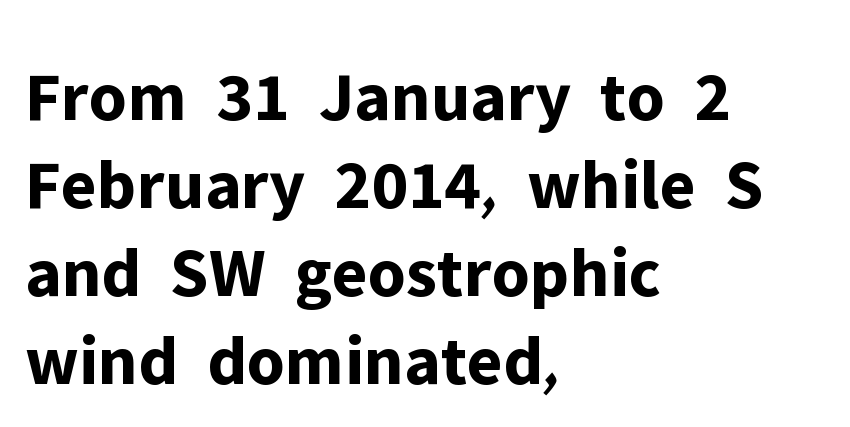
{"serif": "no", "italic": "no", "bold": "yes", "weight": "bold", "width": "normal", "stroke_contrast": "low", "x_height": "medium", "monospaced": "no", "underline": "no", "align": "left", "line_spacing_ratio": 1.22, "letter_spacing": "normal", "letter_spacing_em": 0.0, "glyph_px": 72}
